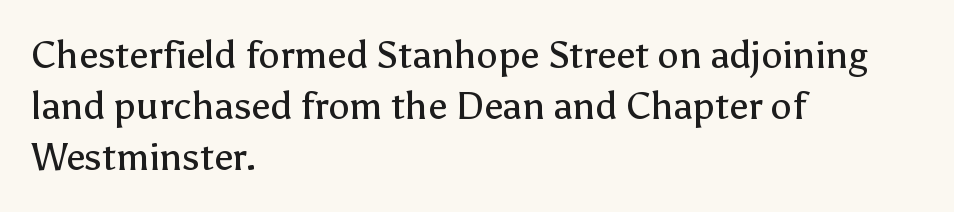
{"serif": "no", "italic": "no", "bold": "no", "weight": "regular", "width": "normal", "stroke_contrast": "low", "x_height": "medium", "monospaced": "no", "underline": "no", "align": "left", "line_spacing": "normal", "line_spacing_ratio": 1.34, "letter_spacing": "normal", "letter_spacing_em": 0.0, "glyph_px": 38}
